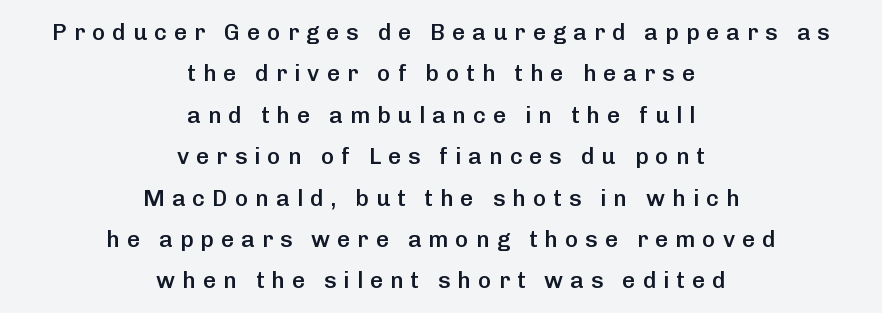
The image shows 23 px text type, upright; set centered, line spacing 1.8x, unusually wide letter spacing (+0.3 em), not underlined.
